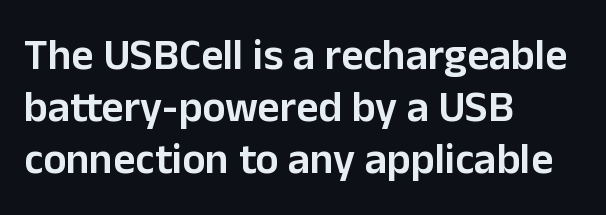
{"serif": "no", "italic": "no", "bold": "semi", "weight": "semibold", "width": "normal", "stroke_contrast": "low", "x_height": "medium", "monospaced": "no", "underline": "no", "align": "left", "line_spacing_ratio": 1.21, "letter_spacing": "normal", "letter_spacing_em": 0.0, "glyph_px": 43}
